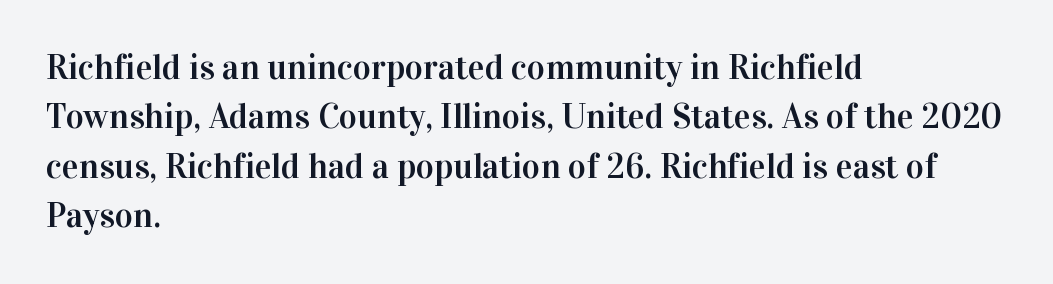
{"serif": "yes", "italic": "no", "width": "normal", "stroke_contrast": "high", "x_height": "medium", "monospaced": "no", "underline": "no", "align": "left", "line_spacing": "normal", "line_spacing_ratio": 1.41, "letter_spacing": "normal", "letter_spacing_em": 0.0, "glyph_px": 35}
